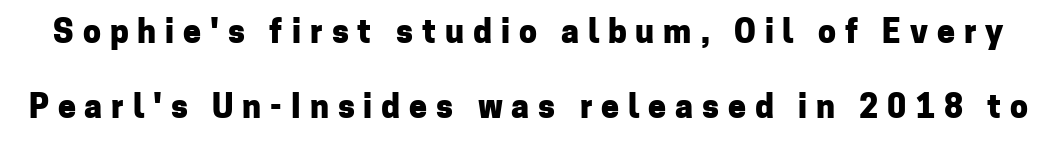
Q: Is the text bold? A: Yes.
Q: Is the text italic (slanted)? A: No, it is upright.
Q: Is the typeface a serif or a sans-serif typeface? A: Sans-serif.
Q: Is the text underlined? A: No.
Q: Is the spacing between letters normal or unusually wide? A: Unusually wide.
Q: Is the spacing between lines tight, normal or loose? A: Loose.
Q: Width (condensed, normal, or wide)? A: Normal.
Q: Stroke contrast? A: Low.
Q: x-height? A: Medium.
Q: Monospaced? A: No.
